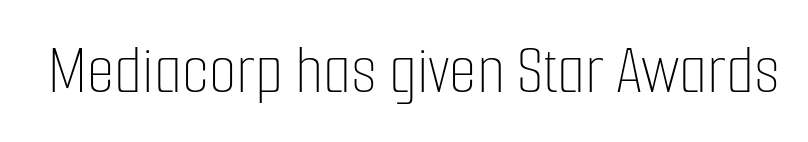
Q: Is the text bold? A: No.
Q: Is the text italic (slanted)? A: No, it is upright.
Q: Is the text underlined? A: No.
Q: Is the spacing between letters normal or unusually wide? A: Normal.
Q: Width (condensed, normal, or wide)? A: Condensed.
Q: Stroke contrast? A: Low.
Q: x-height? A: Medium.
Q: Monospaced? A: No.
